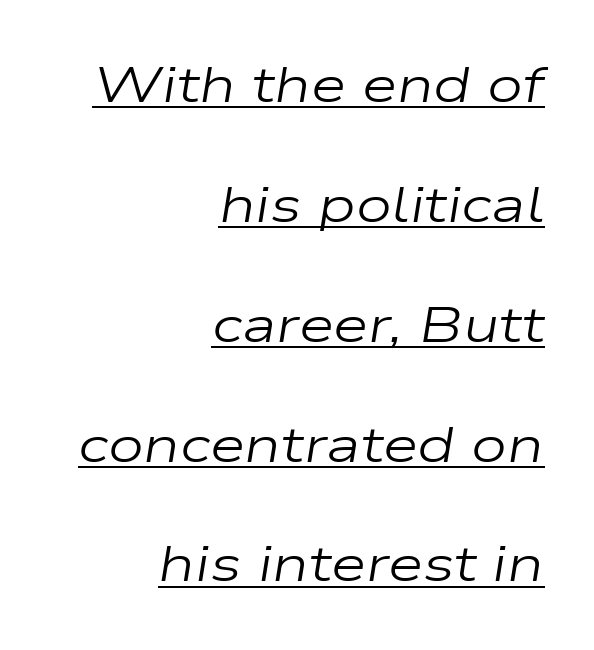
The image shows 51 px regular-weight, wide type, italic (leaning right); set right-aligned, loose line spacing (2.35x), normal letter spacing, underlined; low stroke contrast and a medium x-height.
